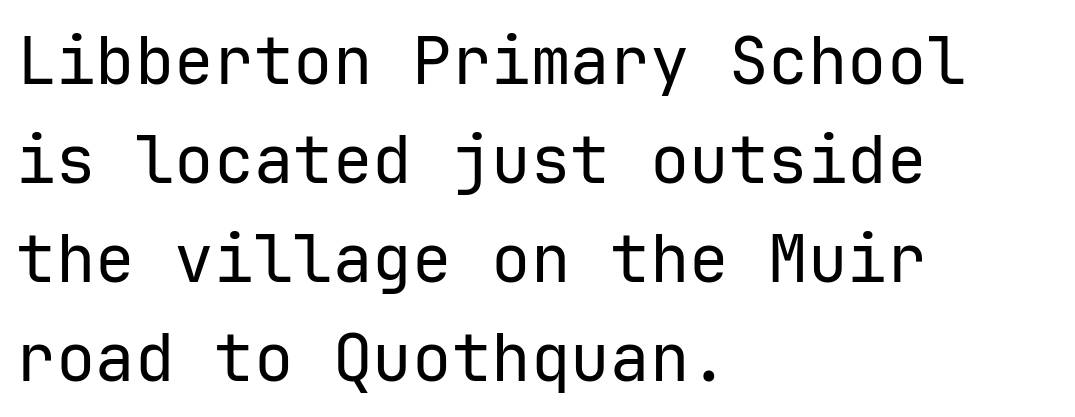
Q: Is the text bold? A: No.
Q: Is the text italic (slanted)? A: No, it is upright.
Q: Is the typeface a serif or a sans-serif typeface? A: Sans-serif.
Q: Is the text underlined? A: No.
Q: How is the paragraph aligned? A: Left-aligned.
Q: Is the spacing between letters normal or unusually wide? A: Normal.
Q: Is the spacing between lines tight, normal or loose? A: Normal.
Q: Width (condensed, normal, or wide)? A: Normal.
Q: Stroke contrast? A: Low.
Q: x-height? A: Medium.
Q: Monospaced? A: Yes.
